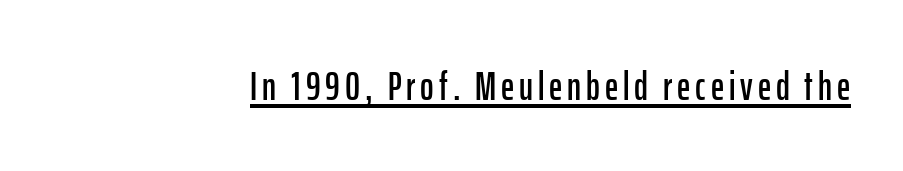
{"serif": "no", "italic": "no", "width": "condensed", "stroke_contrast": "low", "x_height": "medium", "monospaced": "no", "underline": "yes", "glyph_px": 41}
